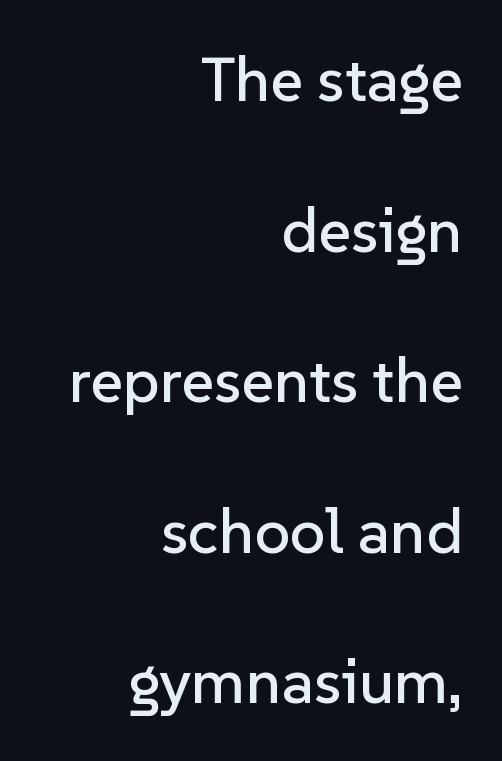
The letters carry no serifs — their stems end cleanly without finishing strokes. Typeset ragged left — the right edge is the straight one. The letterforms sit shoulder to shoulder at normal distance. Summary of vertical rhythm: relaxed, with wide interline spacing. Just letters on the line, the space beneath them empty.
